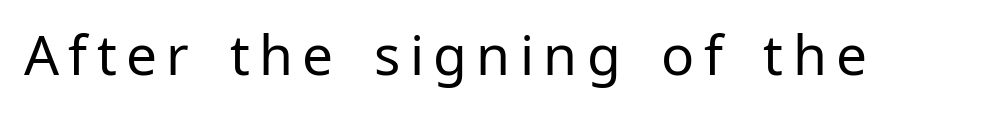
If you drew a line through each stem, it would be perfectly vertical. On a weight scale, this lands at 450 or below. The text was rendered using a sans face with plain stroke endings. Words float on clear page, feet unadorned. Note the varied advance widths — an 'i' is clearly narrower than an 'm'.
